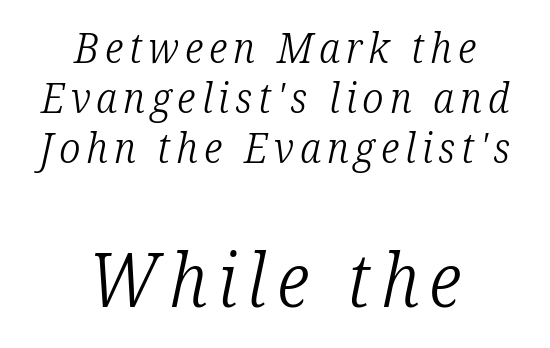
Proportional: the letters do not fall into vertical columns. No heavy texture on the line: the type isn't bold. Stroke terminals: seriffed. Bare-footed words on every line. The later block is typeset at a bigger size than the earlier block.
